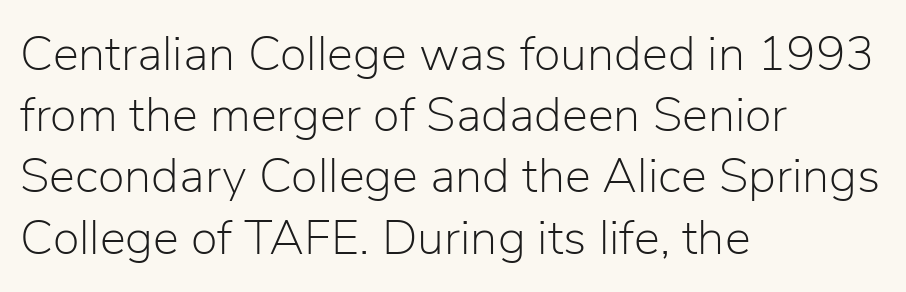
The image shows 49 px light sans-serif type, upright; set left-aligned, normal line spacing (1.25x), normal letter spacing, not underlined; low stroke contrast and a medium x-height.
